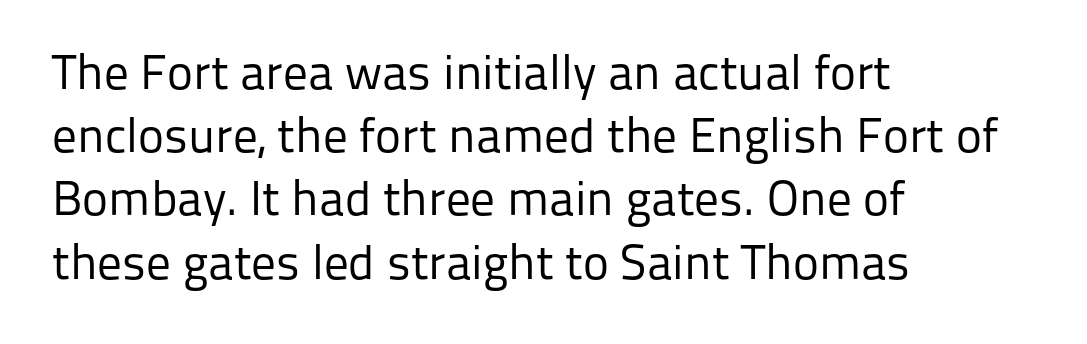
The image shows 49 px regular-weight sans-serif type, upright; set left-aligned, normal line spacing (1.29x), normal letter spacing, not underlined; low stroke contrast and a medium x-height.
